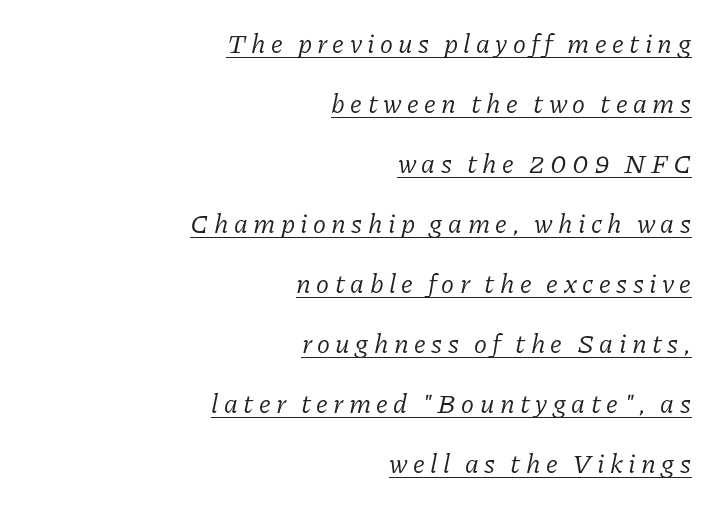
{"italic": "yes", "lean": "right", "slant_degrees": 11, "bold": "no", "underline": "yes", "align": "right", "line_spacing": "loose", "line_spacing_ratio": 2.22, "letter_spacing": "wide", "letter_spacing_em": 0.2, "glyph_px": 27}
